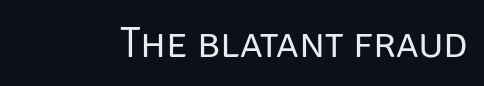
The face used here is proportionally spaced, like ordinary book or web type. In terms of letterspacing, this is plain default setting. Font category for this specimen: sans-serif. The glyphs are unaccompanied by any horizontal stroke below them. This is not heavy type; no bold has been used. Posture: upright roman.
